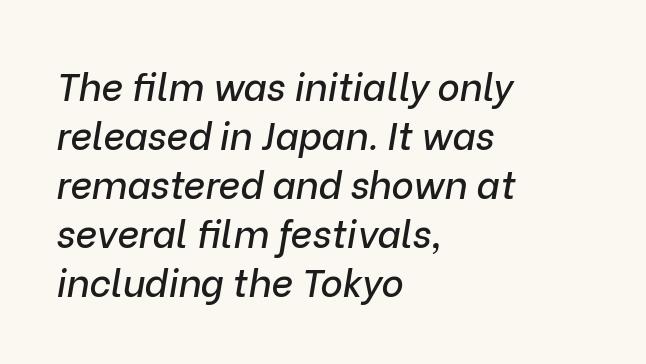
{"italic": "yes", "lean": "right", "slant_degrees": 9, "width": "normal", "stroke_contrast": "low", "x_height": "medium", "monospaced": "no", "underline": "no", "align": "left", "line_spacing": "normal", "line_spacing_ratio": 1.29, "letter_spacing": "normal", "letter_spacing_em": 0.0, "glyph_px": 38}
